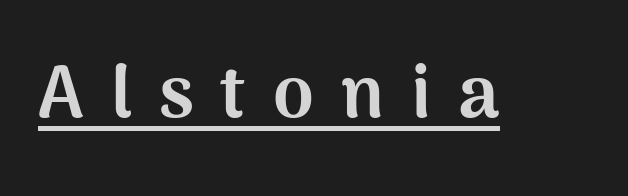
The passage shown is typed in a proportional face where columns would drift. These lines were composed using upright roman letters. The passage shown is typeset with a sans-serif family. There is plenty of visible air inserted between adjacent glyphs. Heft: maximum for text — a bold.
